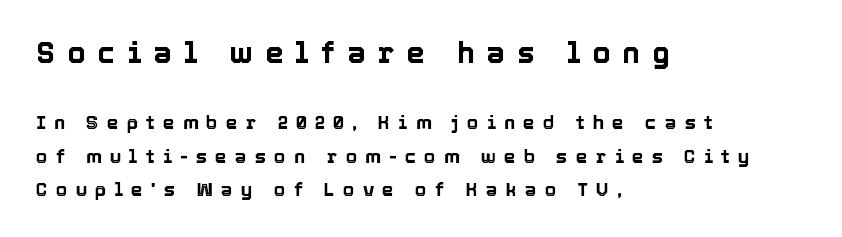
Q: Is the text italic (slanted)? A: No, it is upright.
Q: Is the text underlined? A: No.
Q: How is the paragraph aligned? A: Left-aligned.
Q: Is the spacing between letters normal or unusually wide? A: Unusually wide.
Q: Which block of text is set in a larger size, the first (top) or the second (bottom)? A: The first (top) one.
Q: Width (condensed, normal, or wide)? A: Normal.
Q: x-height? A: Medium.
Q: Monospaced? A: No.
